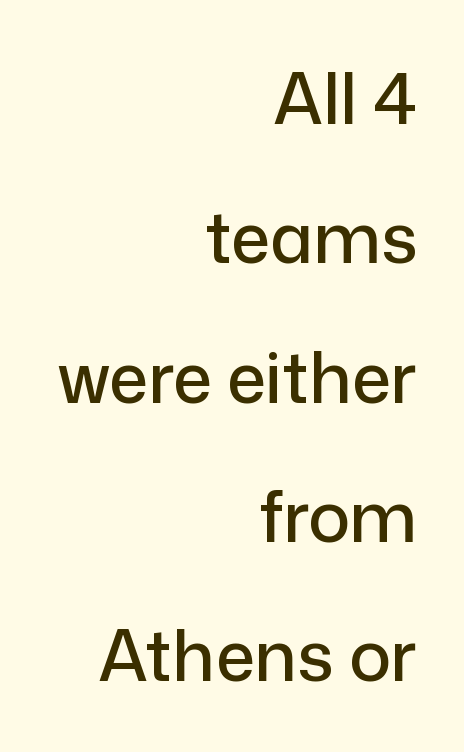
The image shows 70 px sans-serif type, upright; set right-aligned, loose line spacing (1.99x), normal letter spacing, not underlined; low stroke contrast and a medium x-height.
